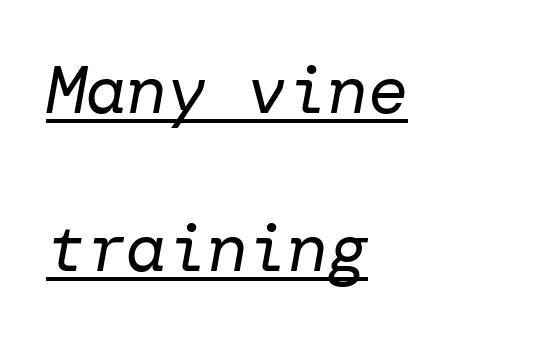
Characters are canted at an angle relative to the baseline's perpendicular. Alignment: flush left. A continuous stroke trails under the words, as in a hyperlink. Default kerning and tracking; the words read as compact shapes. Letters have the restrained weight of plain body copy at most. The lines are spread far apart with generous leading.
